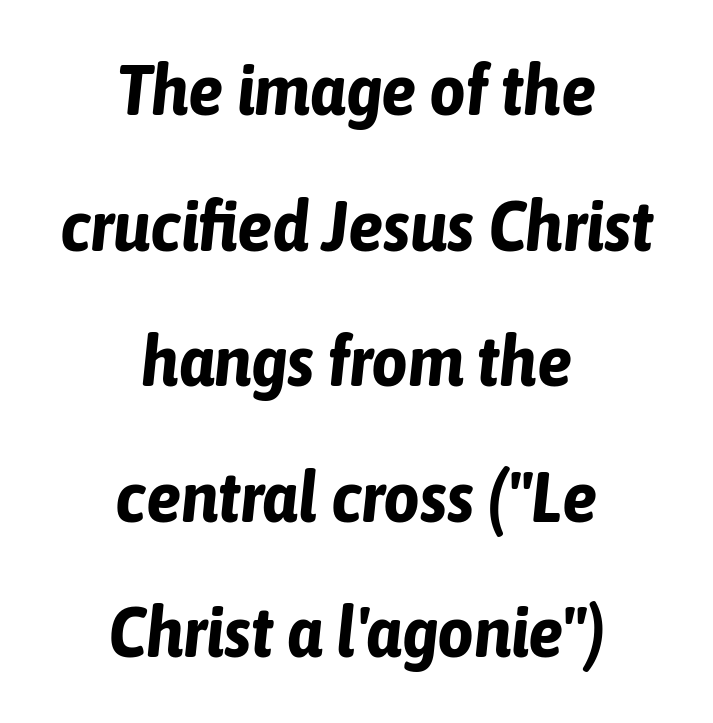
The words here are not underlined. These lines are rendered in a variable-pitch font. Layout note: lines centered. Between one letter and the next there's only the usual sliver of space. Baseline-to-baseline distance is far greater than the letter height.
